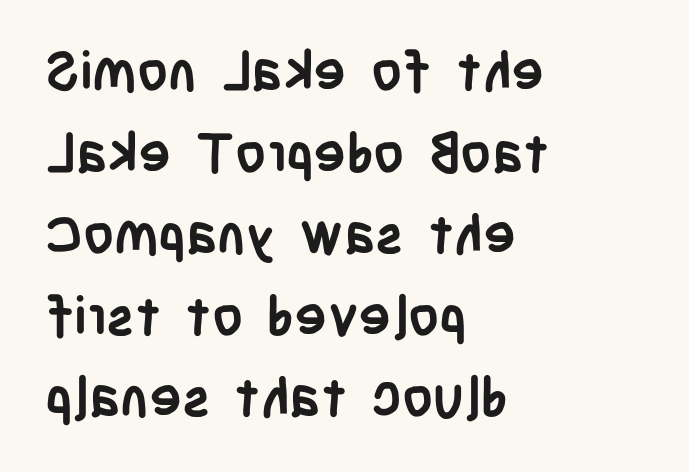
The image shows 54 px semibold, condensed sans-serif type, upright; set left-aligned, normal line spacing (1.51x), normal letter spacing, not underlined; low stroke contrast and a large x-height.
